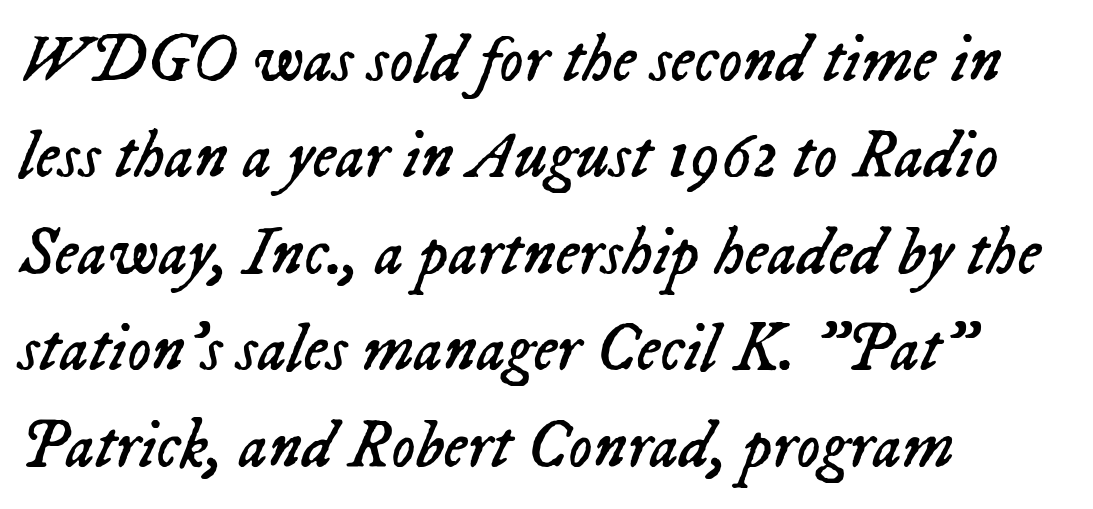
Q: Is the text bold? A: No.
Q: Is the text italic (slanted)? A: Yes, it leans right by about 23 degrees.
Q: Is the text underlined? A: No.
Q: How is the paragraph aligned? A: Left-aligned.
Q: Is the spacing between letters normal or unusually wide? A: Normal.
Q: Is the spacing between lines tight, normal or loose? A: Normal.
Q: Width (condensed, normal, or wide)? A: Normal.
Q: Stroke contrast? A: Low.
Q: x-height? A: Medium.
Q: Monospaced? A: No.
